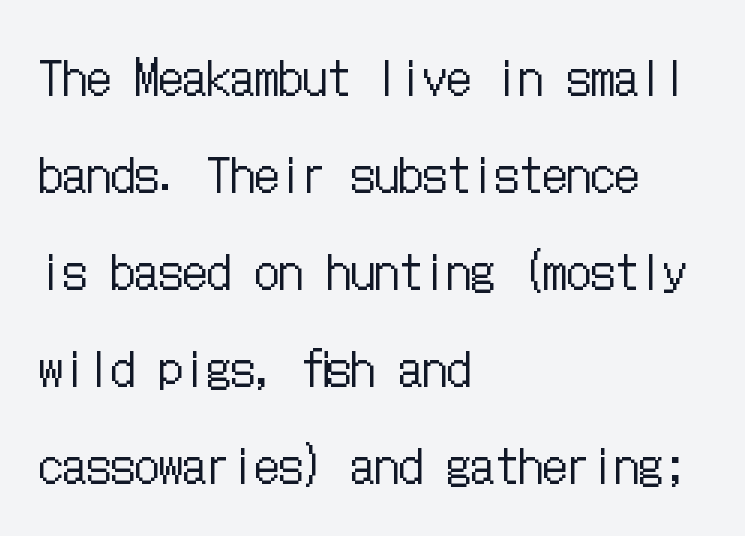
The image shows 48 px regular-weight, condensed type, upright; set left-aligned, loose line spacing (2.02x), normal letter spacing, not underlined; low stroke contrast and a medium x-height.
